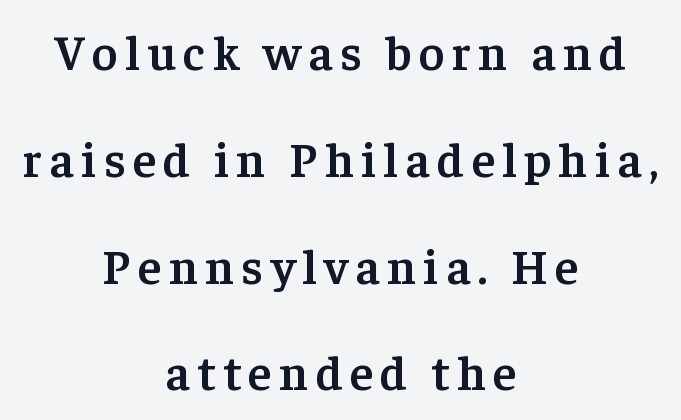
{"serif": "yes", "italic": "no", "bold": "semi", "weight": "semibold", "width": "normal", "stroke_contrast": "low", "x_height": "medium", "monospaced": "no", "underline": "no", "align": "center", "line_spacing": "loose", "line_spacing_ratio": 2.18, "glyph_px": 49}
